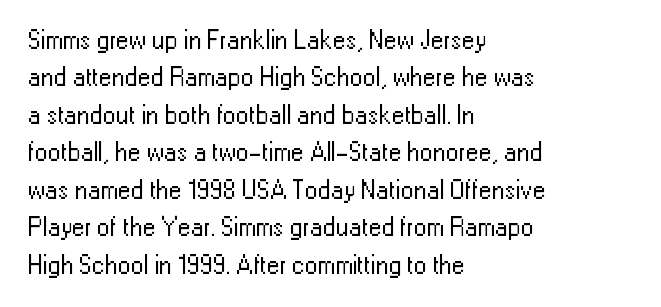
The image shows 26 px text type, upright; set left-aligned, normal line spacing (1.44x), normal letter spacing, not underlined.
